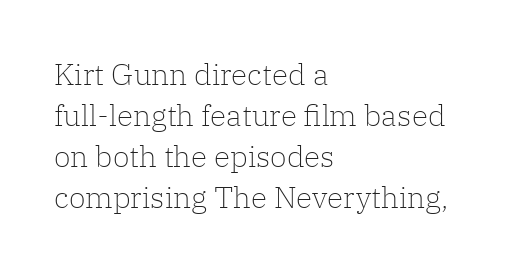
Q: Is the text bold? A: No.
Q: Is the text italic (slanted)? A: No, it is upright.
Q: Is the typeface a serif or a sans-serif typeface? A: Serif.
Q: Is the text underlined? A: No.
Q: How is the paragraph aligned? A: Left-aligned.
Q: Is the spacing between letters normal or unusually wide? A: Normal.
Q: Is the spacing between lines tight, normal or loose? A: Normal.
Q: Width (condensed, normal, or wide)? A: Normal.
Q: Stroke contrast? A: Low.
Q: x-height? A: Medium.
Q: Monospaced? A: No.
